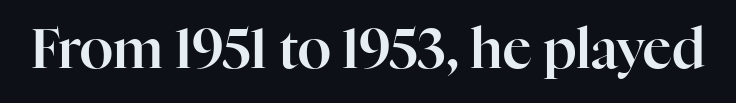
The image shows 55 px serif type, upright; set normal letter spacing, not underlined; high stroke contrast and a medium x-height.
